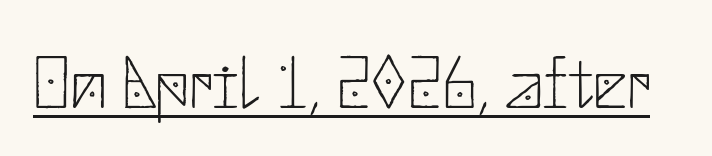
The image shows 75 px thin sans-serif type, upright; set normal letter spacing, underlined; low stroke contrast and a small x-height.
